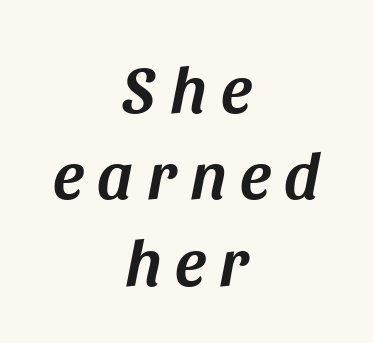
This rendering uses center alignment, leaving both contours irregular but symmetric. Is this a fixed-width face? No — the glyphs have proportional, varying widths. Descender tails drop into unmarked territory. Rows of type keep a routine distance in the vertical direction. Between one letter and the next there's a generous, obvious gap.
